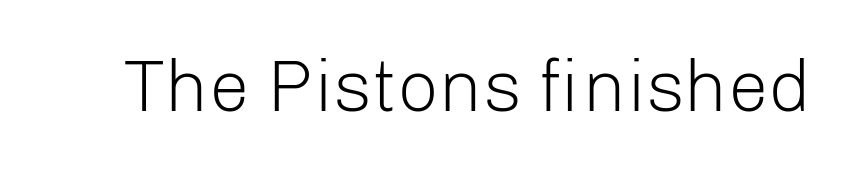
The strip under each line holds only bare page. A roman cut, with each character standing at attention. What stands out about the letter spacing? Nothing — it is the standard amount. Weight: regular or lighter.
